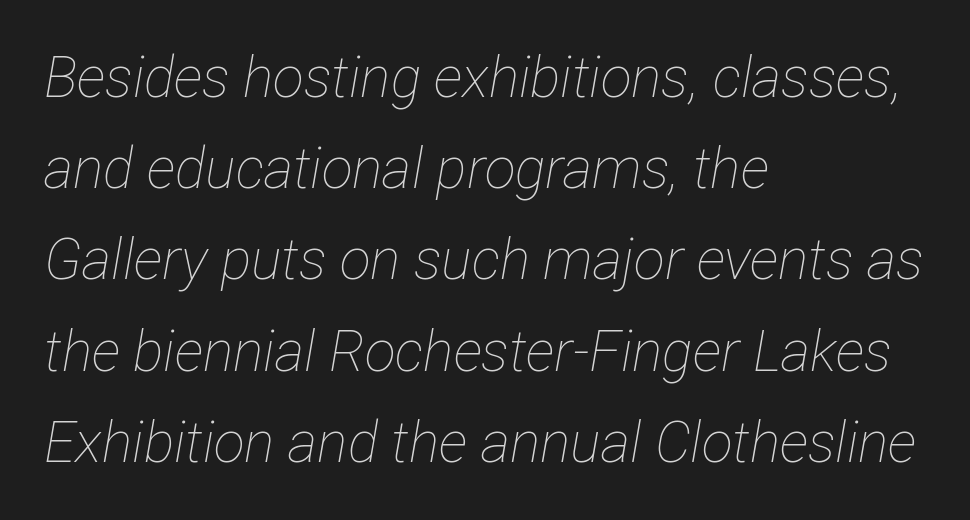
Q: Is the text bold? A: No.
Q: Is the text italic (slanted)? A: Yes, it leans right by about 12 degrees.
Q: Is the text underlined? A: No.
Q: How is the paragraph aligned? A: Left-aligned.
Q: Is the spacing between letters normal or unusually wide? A: Normal.
Q: Is the spacing between lines tight, normal or loose? A: Normal.
Q: Width (condensed, normal, or wide)? A: Condensed.
Q: Stroke contrast? A: Low.
Q: x-height? A: Medium.
Q: Monospaced? A: No.
